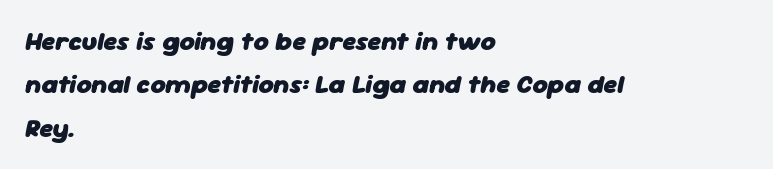
Q: Is the text bold? A: Yes.
Q: Is the text italic (slanted)? A: Yes, it leans right by about 11 degrees.
Q: Is the text underlined? A: No.
Q: How is the paragraph aligned? A: Left-aligned.
Q: Is the spacing between letters normal or unusually wide? A: Normal.
Q: Is the spacing between lines tight, normal or loose? A: Normal.
